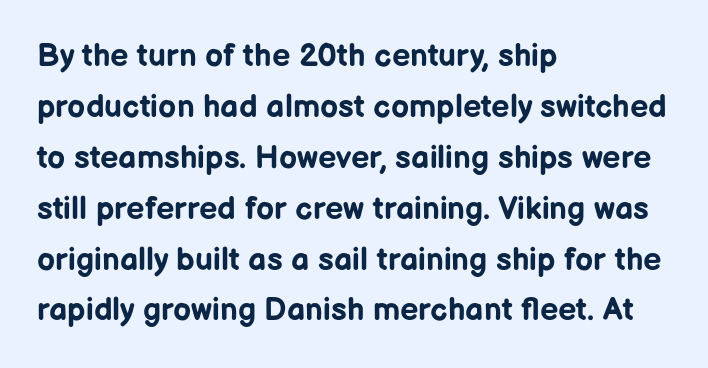
The image shows 32 px bold sans-serif type, upright; set left-aligned, normal line spacing (1.59x), normal letter spacing, not underlined; low stroke contrast and a medium x-height.
